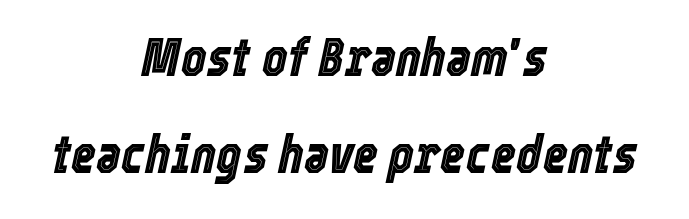
The image shows 54 px condensed type, italic (leaning right); set centered, line spacing 1.79x, normal letter spacing, not underlined; a medium x-height.
